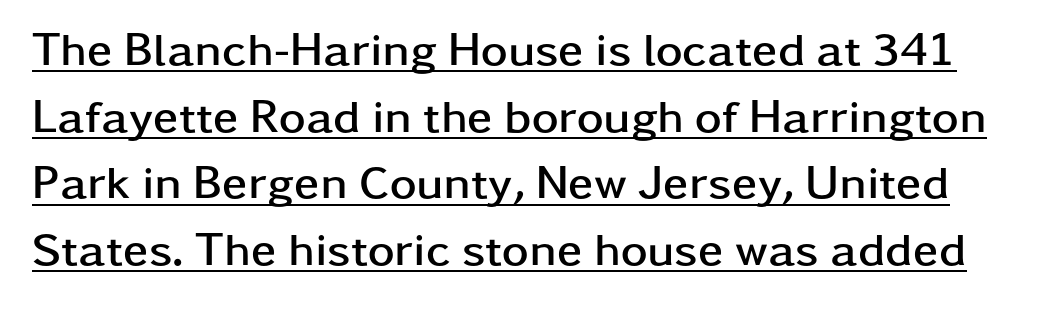
{"serif": "no", "italic": "no", "bold": "yes", "weight": "semibold", "width": "wide", "stroke_contrast": "low", "x_height": "medium", "monospaced": "no", "underline": "yes", "line_spacing": "normal", "line_spacing_ratio": 1.45, "letter_spacing": "normal", "letter_spacing_em": 0.0, "glyph_px": 46}
